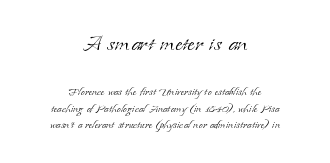
Font category for this specimen: serif. Nobody touched the tracking dial on this one. Is the stroke heavy? The answer is a plain regular-or-lighter. The gap between lines stays unmarked. Here the designer chose a conventional face with non-uniform glyph widths.
